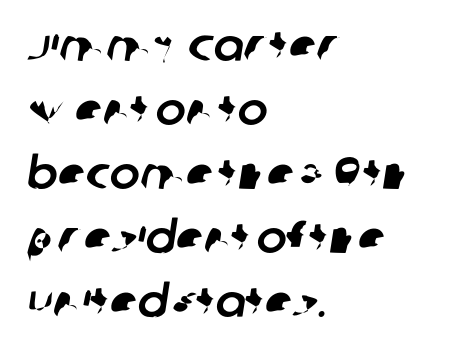
The image shows 45 px sans-serif type; set left-aligned, normal line spacing (1.42x), normal letter spacing, not underlined; low stroke contrast and a large x-height.
